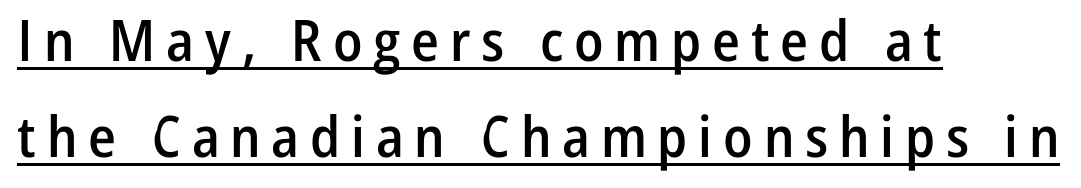
Q: Is the text bold? A: Semi-bold.
Q: Is the text italic (slanted)? A: No, it is upright.
Q: Is the typeface a serif or a sans-serif typeface? A: Sans-serif.
Q: Is the text underlined? A: Yes.
Q: How is the paragraph aligned? A: Left-aligned.
Q: Is the spacing between lines tight, normal or loose? A: Normal.
Q: Width (condensed, normal, or wide)? A: Condensed.
Q: Stroke contrast? A: Low.
Q: x-height? A: Medium.
Q: Monospaced? A: No.
